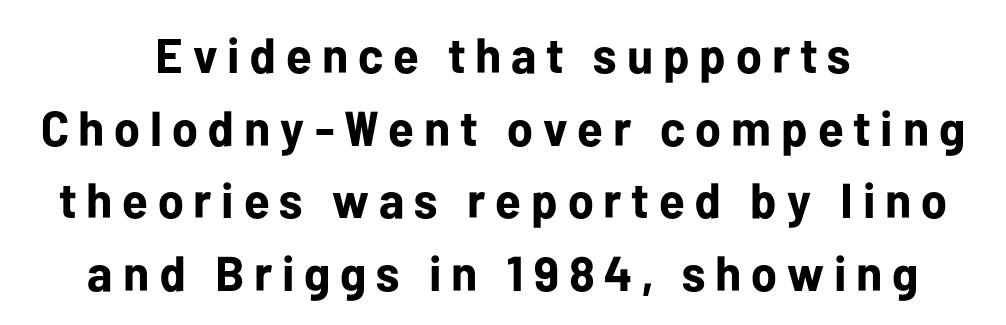
The image shows 49 px bold sans-serif type, upright; set centered, normal line spacing (1.48x), unusually wide letter spacing (+0.2 em), not underlined; low stroke contrast and a medium x-height.
